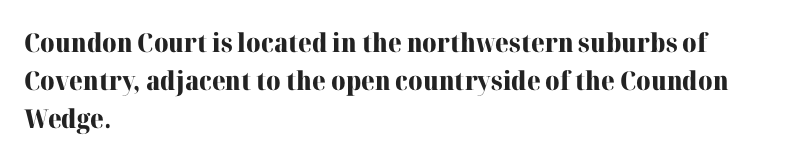
The image shows 26 px bold type, upright; set left-aligned, normal line spacing (1.47x), normal letter spacing, not underlined.
